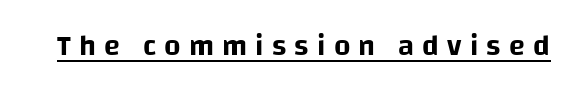
Q: Is the text italic (slanted)? A: No, it is upright.
Q: Is the typeface a serif or a sans-serif typeface? A: Sans-serif.
Q: Is the text underlined? A: Yes.
Q: Is the spacing between letters normal or unusually wide? A: Unusually wide.
Q: Width (condensed, normal, or wide)? A: Normal.
Q: Stroke contrast? A: Low.
Q: x-height? A: Large.
Q: Monospaced? A: No.
